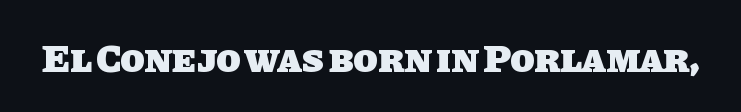
The image shows 40 px heavy sans-serif type; set normal letter spacing, not underlined; low stroke contrast and a large x-height.
